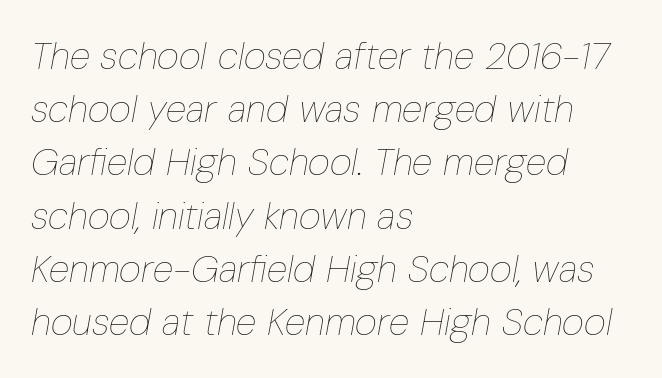
Q: Is the text bold? A: No.
Q: Is the text italic (slanted)? A: Yes, it leans right by about 10 degrees.
Q: Is the text underlined? A: No.
Q: How is the paragraph aligned? A: Left-aligned.
Q: Is the spacing between letters normal or unusually wide? A: Normal.
Q: Is the spacing between lines tight, normal or loose? A: Normal.
Q: Width (condensed, normal, or wide)? A: Condensed.
Q: Stroke contrast? A: Low.
Q: x-height? A: Medium.
Q: Monospaced? A: No.
